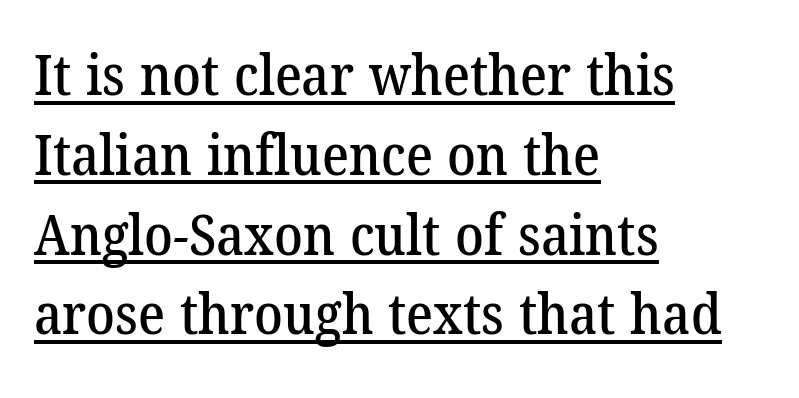
Here the designer chose a conventional face with non-uniform glyph widths. In terms of letterform style, serifs are clearly present. Compared with a centered layout, this one pins lines to the left instead. Rows of type keep a routine distance in the vertical direction. The letterforms sit shoulder to shoulder at normal distance. The sample's only ornament is a line tracing under the words.
